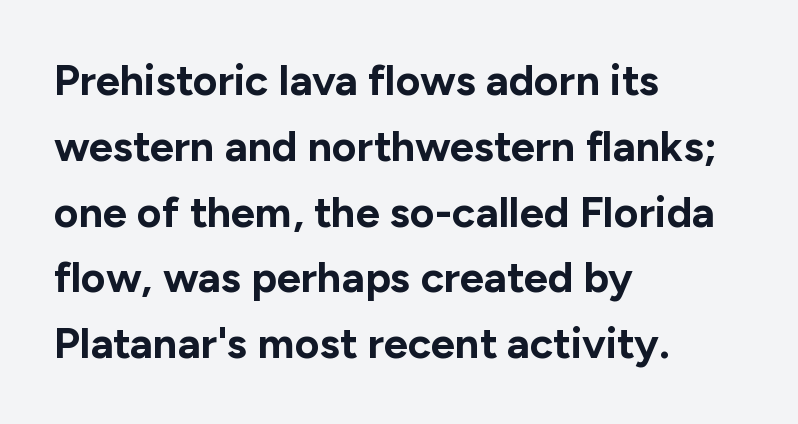
Style check: upright. Letter spacing: default. Descender tails drop into unmarked territory. Grotesque or geometric, the face here clearly has no serifs.
